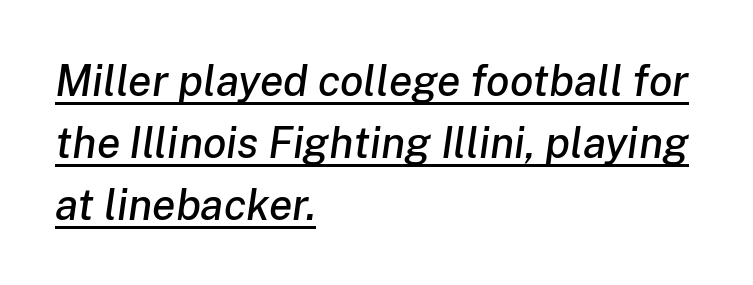
A typographer would call this underscored text. Style check: oblique. These lines stack with their left ends in a neat column. Each letter keeps its own natural width here, so spacing adapts to shape. Each word holds together tightly as a unit, with standard inter-letter gaps.
